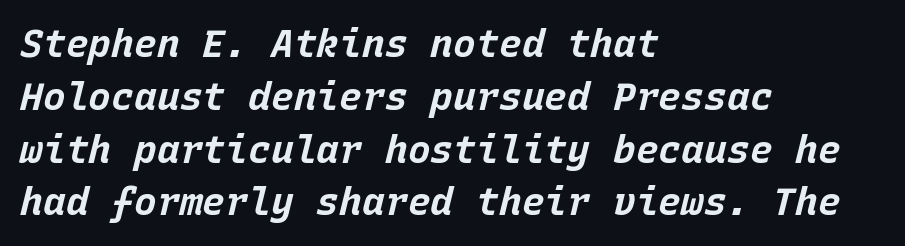
The image shows 38 px bold type, italic (leaning right), monospaced; set left-aligned, normal line spacing (1.39x), normal letter spacing, not underlined; low stroke contrast and a large x-height.
